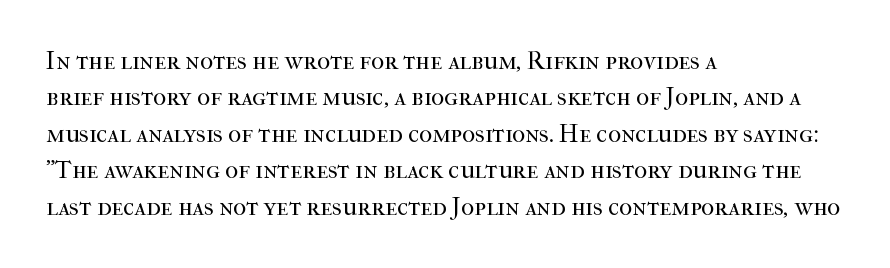
{"italic": "no", "bold": "no", "underline": "no", "align": "left", "line_spacing": "normal", "line_spacing_ratio": 1.46, "letter_spacing": "normal", "letter_spacing_em": 0.0, "glyph_px": 25}
